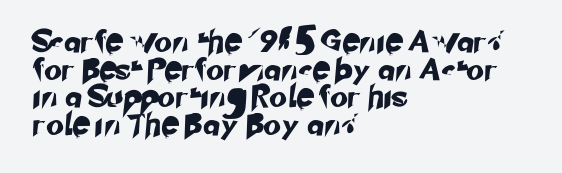
{"underline": "no", "align": "left", "line_spacing": "normal", "line_spacing_ratio": 1.26, "glyph_px": 22}
